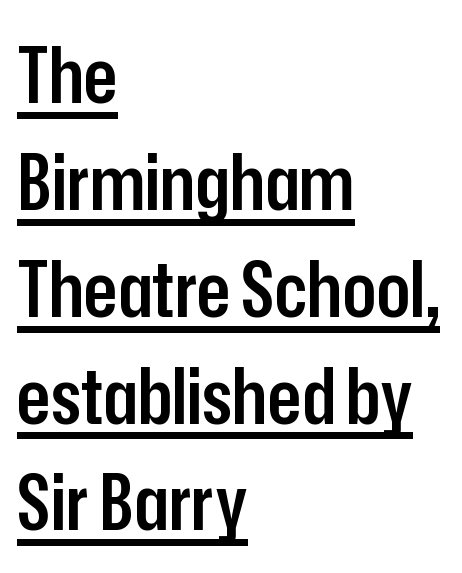
Q: Is the text bold? A: Semi-bold.
Q: Is the text italic (slanted)? A: No, it is upright.
Q: Is the typeface a serif or a sans-serif typeface? A: Sans-serif.
Q: Is the text underlined? A: Yes.
Q: How is the paragraph aligned? A: Left-aligned.
Q: Is the spacing between letters normal or unusually wide? A: Normal.
Q: Is the spacing between lines tight, normal or loose? A: Normal.
Q: Width (condensed, normal, or wide)? A: Condensed.
Q: Stroke contrast? A: Low.
Q: x-height? A: Medium.
Q: Monospaced? A: No.
